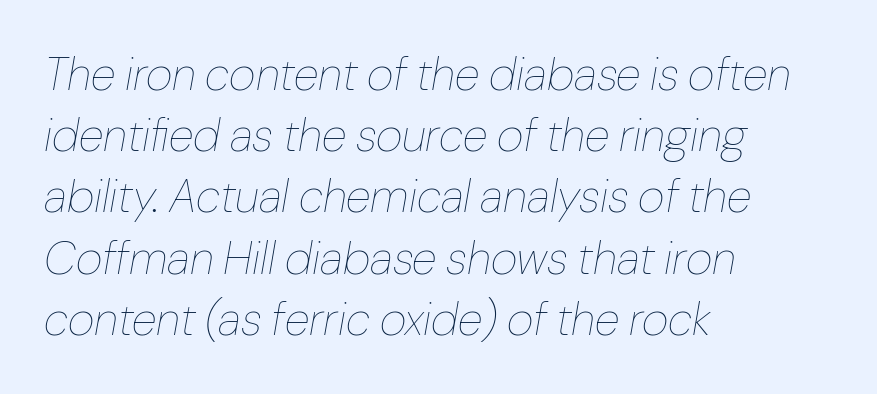
These glyphs show unthickened strokes, regular width or finer. Every row of glyphs begins at an identical x-position on the left. You could not count columns in this text — the font is proportionally spaced. The gap between lines stays unmarked.
